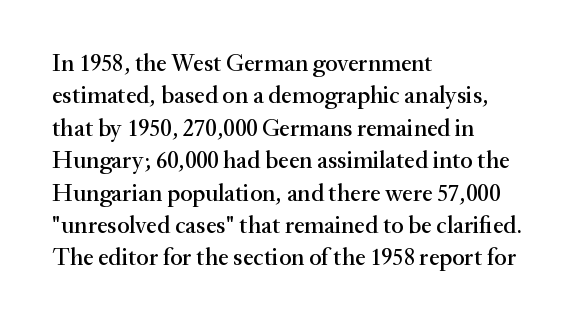
The image shows 24 px text type, upright; set left-aligned, normal line spacing (1.35x), normal letter spacing, not underlined.
